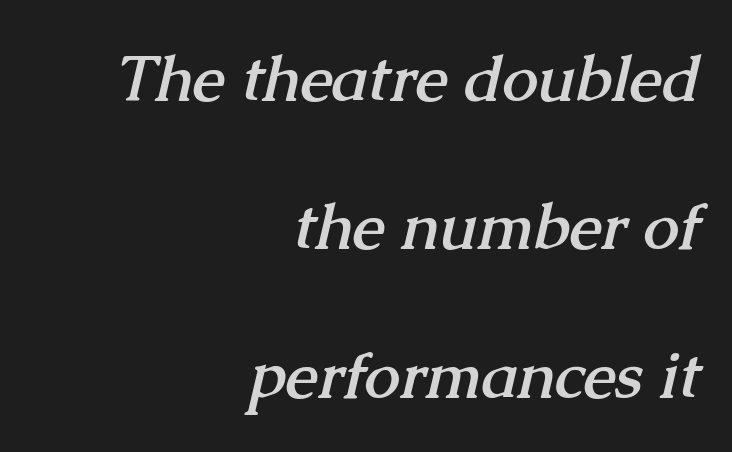
The passage shown is typeset with a serif family. The lines are quadded right. A typesetter would call this leading open, well beyond the default. Weight: bold. The specimen omits any rule beneath the text block's lines. The horizontal fit of the characters is conventional and even.
